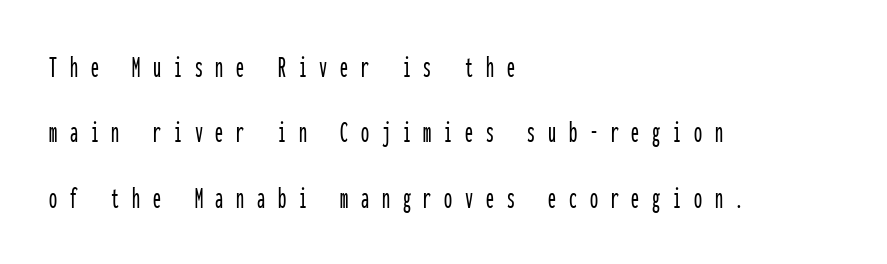
{"serif": "no", "italic": "no", "width": "condensed", "stroke_contrast": "low", "x_height": "medium", "monospaced": "yes", "underline": "no", "align": "left", "line_spacing": "loose", "line_spacing_ratio": 2.04, "letter_spacing": "wide", "letter_spacing_em": 0.4, "glyph_px": 32}
